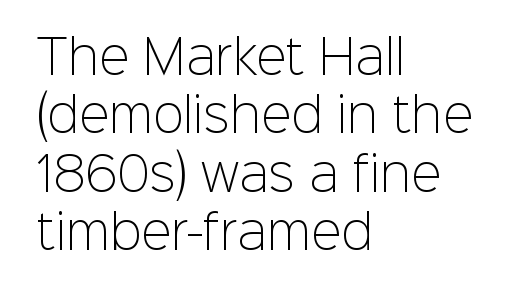
Typographically, this falls in the sans-serif category. These lines are rendered in a variable-pitch font. Evenly set lines give the paragraph a standard silhouette. The text block is weighted toward the left margin, trailing off unevenly rightward. Decoration check: the copy has no underline. Every character sits straight up, as roman type does.
